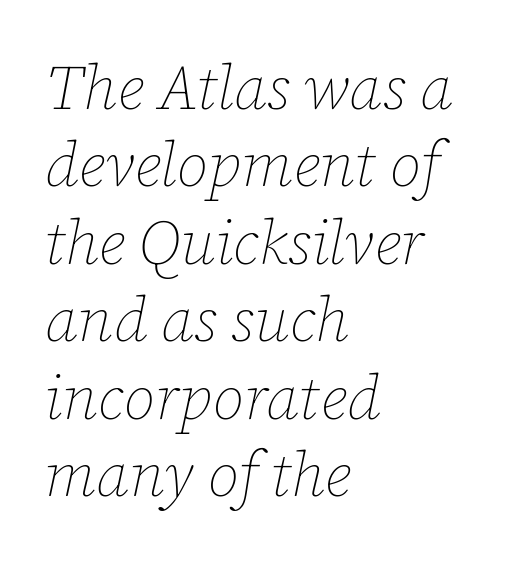
{"italic": "yes", "lean": "right", "slant_degrees": 12, "bold": "no", "weight": "thin", "width": "normal", "stroke_contrast": "low", "x_height": "medium", "monospaced": "no", "underline": "no", "align": "left", "line_spacing": "normal", "line_spacing_ratio": 1.25, "letter_spacing": "normal", "letter_spacing_em": 0.0, "glyph_px": 62}
